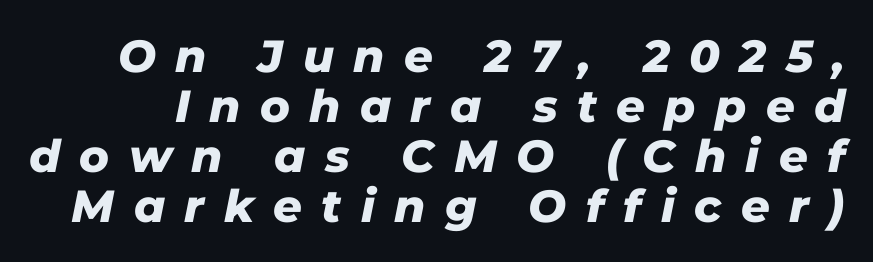
{"italic": "yes", "lean": "right", "slant_degrees": 11, "bold": "yes", "weight": "heavy", "width": "normal", "stroke_contrast": "low", "x_height": "medium", "monospaced": "no", "underline": "no", "line_spacing": "tight", "line_spacing_ratio": 1.11, "letter_spacing": "wide", "letter_spacing_em": 0.43, "glyph_px": 45}
